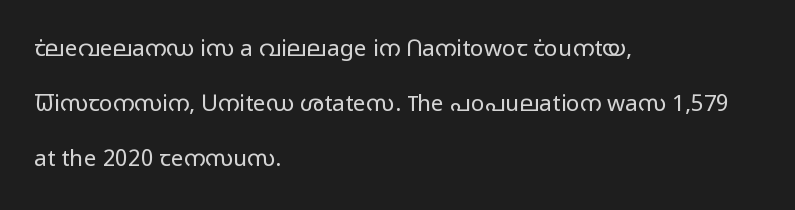
Descenders are the only things crossing below the line. Vertical stems look standard width or narrower in stroke. The lines in this sample share a left origin and differ only in where they stop. Posture: straight, roman, zero tilt. Whoever set this chose breathing room over compactness in the vertical rhythm.
